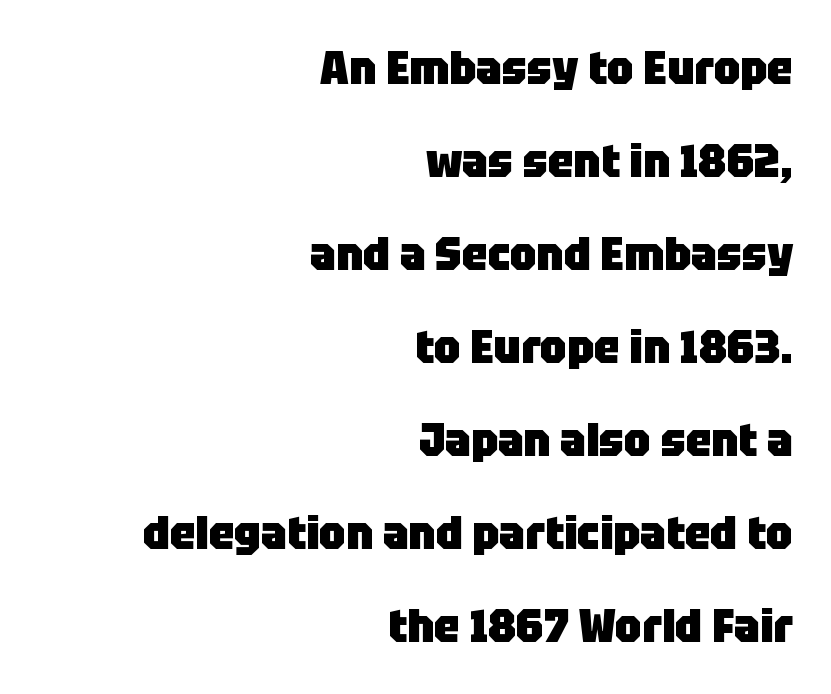
The specimen omits any rule beneath the text block's lines. You could not count columns in this text — the font is proportionally spaced. Whoever set this chose breathing room over compactness in the vertical rhythm. Posture: vertical. The paragraph shown leans on its right margin.
